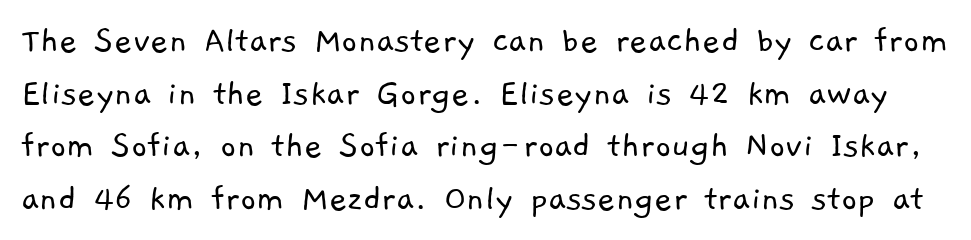
The words here are not underlined. This is sans-serif lettering, the kind often seen on screens and signage. Here the designer chose a conventional face with non-uniform glyph widths. No chunkiness to these letters — they're not bold.
